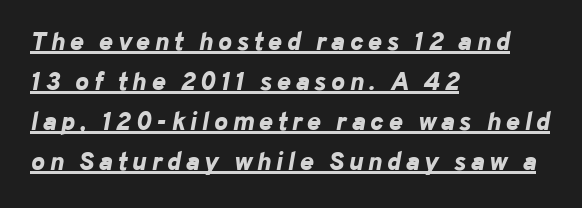
{"italic": "yes", "lean": "right", "slant_degrees": 10, "bold": "yes", "underline": "yes", "align": "left", "line_spacing": "normal", "line_spacing_ratio": 1.54, "glyph_px": 26}
